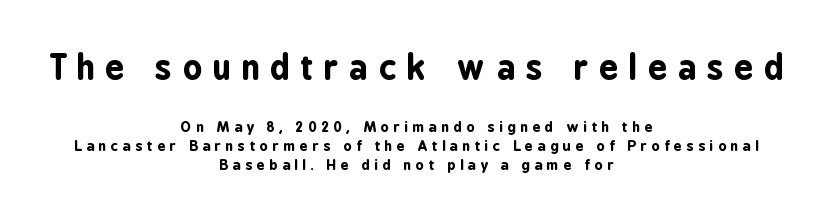
Q: Is the text bold? A: Yes.
Q: Is the text italic (slanted)? A: No, it is upright.
Q: Is the typeface a serif or a sans-serif typeface? A: Sans-serif.
Q: Is the text underlined? A: No.
Q: How is the paragraph aligned? A: Centered.
Q: Is the spacing between letters normal or unusually wide? A: Unusually wide.
Q: Is the spacing between lines tight, normal or loose? A: Normal.
Q: Which block of text is set in a larger size, the first (top) or the second (bottom)? A: The first (top) one.
Q: Width (condensed, normal, or wide)? A: Condensed.
Q: Stroke contrast? A: Low.
Q: x-height? A: Medium.
Q: Monospaced? A: No.
